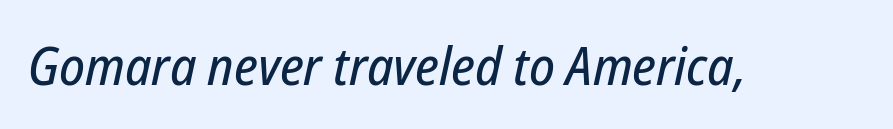
The image shows 53 px condensed type, italic (leaning right); set normal letter spacing, not underlined; low stroke contrast and a medium x-height.
